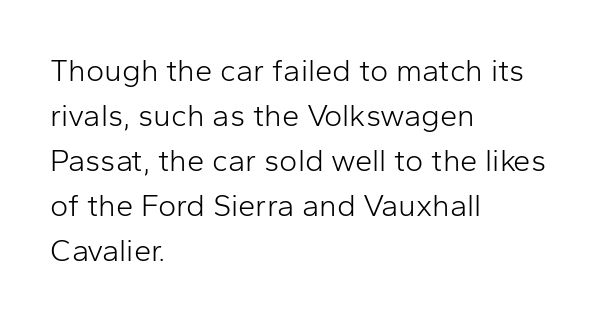
{"serif": "no", "italic": "no", "bold": "no", "weight": "light", "width": "normal", "stroke_contrast": "low", "x_height": "medium", "monospaced": "no", "underline": "no", "align": "left", "line_spacing": "normal", "line_spacing_ratio": 1.45, "letter_spacing": "normal", "letter_spacing_em": 0.0, "glyph_px": 31}
